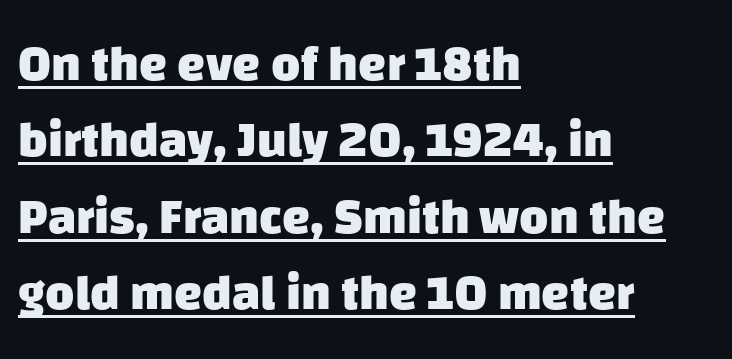
Q: Is the text bold? A: Yes.
Q: Is the typeface a serif or a sans-serif typeface? A: Sans-serif.
Q: Is the text underlined? A: Yes.
Q: How is the paragraph aligned? A: Left-aligned.
Q: Is the spacing between letters normal or unusually wide? A: Normal.
Q: Is the spacing between lines tight, normal or loose? A: Normal.
Q: Width (condensed, normal, or wide)? A: Normal.
Q: Stroke contrast? A: Low.
Q: x-height? A: Large.
Q: Monospaced? A: No.
